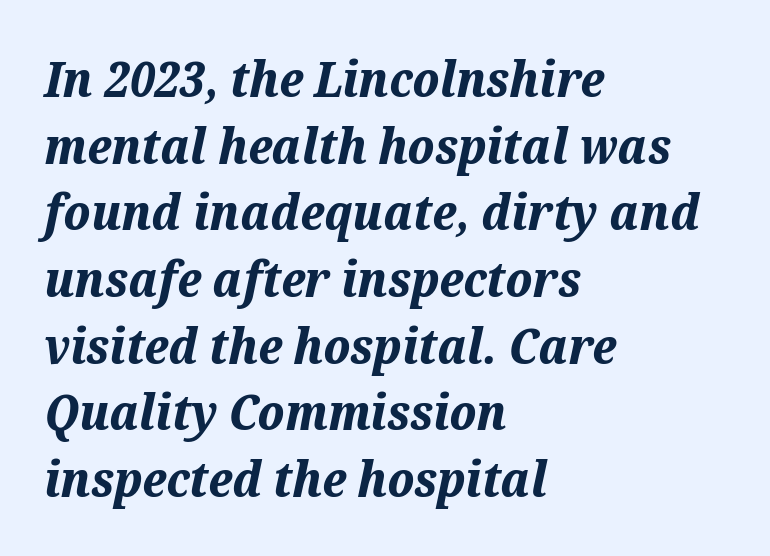
This sample uses an oblique cut, with every glyph tilted off the vertical. Vertically, the passage feels balanced, rows spaced as you'd expect. Where is the straight margin? On the left. Spacing verdict: proportional, widths tailored to each character. The string is rendered with underlining switched off.
